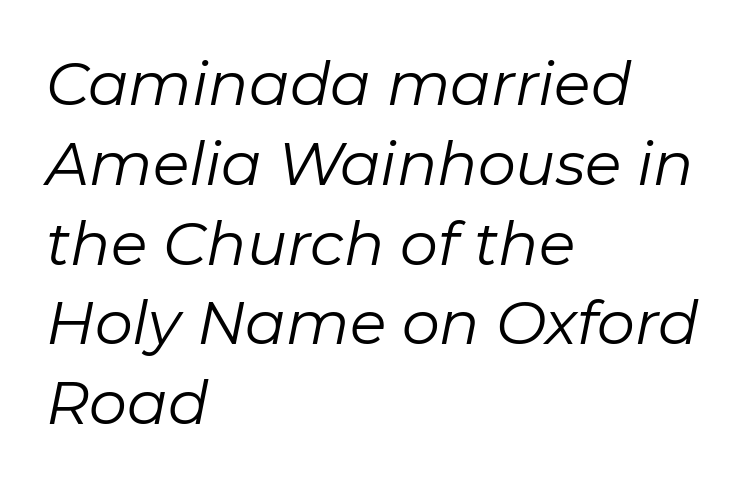
Q: Is the text bold? A: No.
Q: Is the text italic (slanted)? A: Yes, it leans right by about 11 degrees.
Q: Is the text underlined? A: No.
Q: How is the paragraph aligned? A: Left-aligned.
Q: Is the spacing between letters normal or unusually wide? A: Normal.
Q: Is the spacing between lines tight, normal or loose? A: Normal.
Q: Width (condensed, normal, or wide)? A: Normal.
Q: Stroke contrast? A: Low.
Q: x-height? A: Medium.
Q: Monospaced? A: No.
